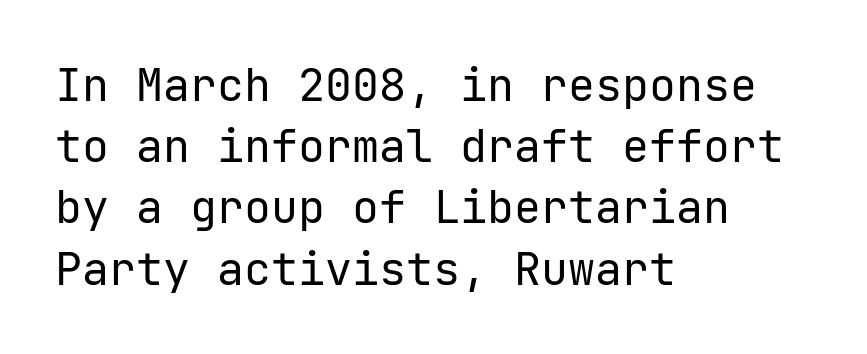
Q: Is the text bold? A: No.
Q: Is the text italic (slanted)? A: No, it is upright.
Q: Is the typeface a serif or a sans-serif typeface? A: Sans-serif.
Q: Is the text underlined? A: No.
Q: How is the paragraph aligned? A: Left-aligned.
Q: Is the spacing between letters normal or unusually wide? A: Normal.
Q: Is the spacing between lines tight, normal or loose? A: Normal.
Q: Width (condensed, normal, or wide)? A: Normal.
Q: Stroke contrast? A: Low.
Q: x-height? A: Medium.
